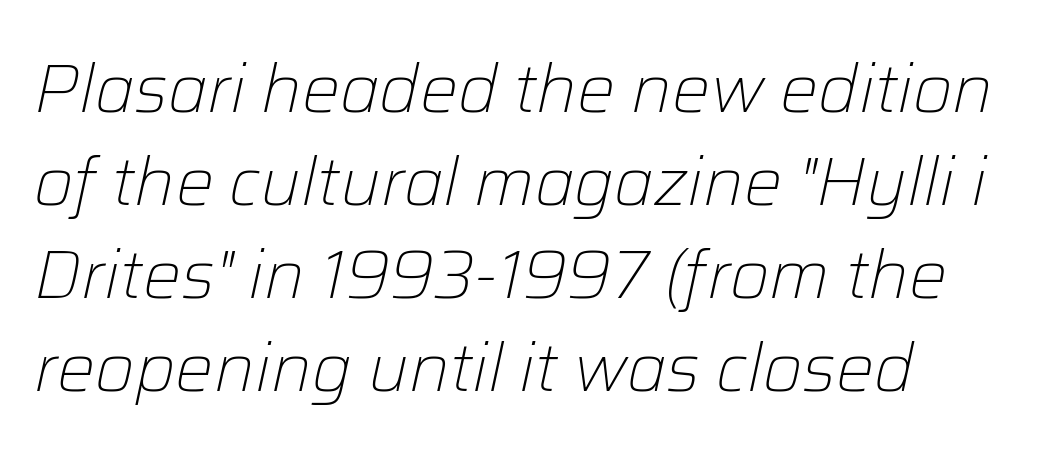
The strokes carry an ordinary text weight at most. Interline gaps are of average width in this sample. The passage shown is typed in a proportional face where columns would drift. Is the type slanted? Yes — the strokes lean at a clear angle.
